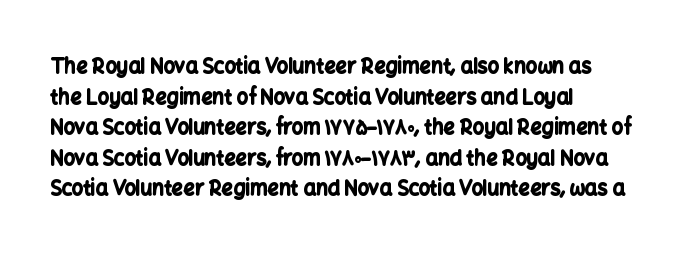
Underlining? Definitely not there. The paragraph has a hard left edge and a soft right edge. A typesetter would mark this as roman, not italic. What weight is shown? A full bold with thick strokes.
